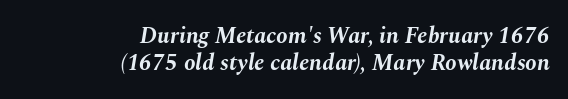
Every character sits at an angle, as italics do. Clear beneath every line of the passage. Observe the ordinary spacing: letters are neighbours, not strangers. The face used here has the dense, thick strokes of a bold. The paragraph shown leans on its right margin.
